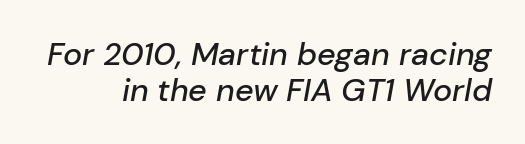
The image shows 32 px text type, italic (leaning right); set right-aligned, tight line spacing (1.12x), normal letter spacing, not underlined; low stroke contrast and a medium x-height.
